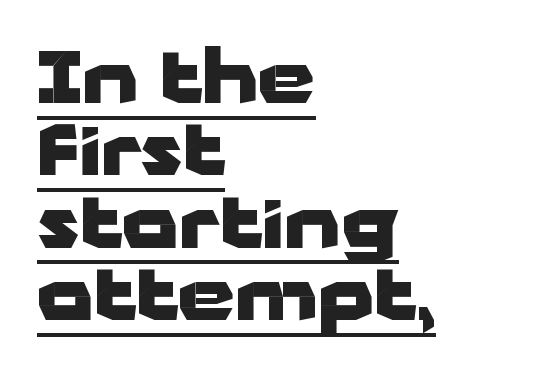
These lines carry a lot of weight — the face is fully bold. This is the regular roman posture of the typeface. Observe the absence of serifs on each vertical stroke in this sample. Nothing unusual about the tracking: characters are spaced as the font intends.
